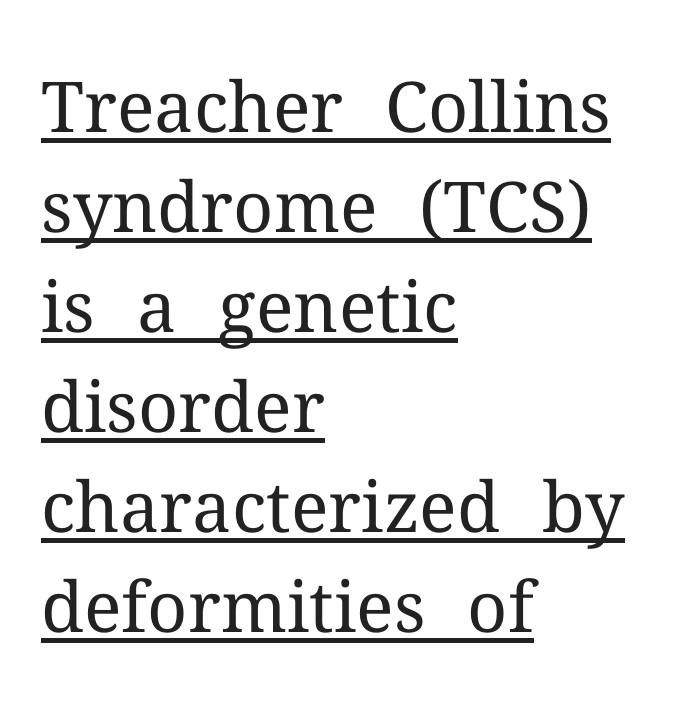
{"serif": "yes", "italic": "no", "bold": "no", "weight": "regular", "width": "normal", "stroke_contrast": "medium", "x_height": "medium", "monospaced": "no", "underline": "yes", "align": "left", "line_spacing": "normal", "line_spacing_ratio": 1.43, "letter_spacing": "normal", "letter_spacing_em": 0.0, "glyph_px": 70}
